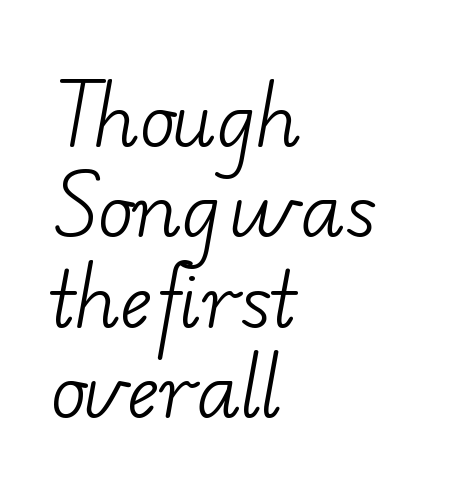
The passage shown is typed in a proportional face where columns would drift. Stroke terminals: seriffed. Is the block centered? No — it sits flush against the left margin. Standard letterfit; no display-style spreading of the glyphs. Is the stroke heavy? The answer is a plain regular-or-lighter.
